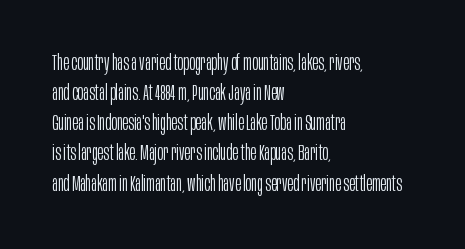
{"italic": "no", "bold": "no", "underline": "no", "align": "left", "line_spacing": "normal", "line_spacing_ratio": 1.37, "letter_spacing": "normal", "letter_spacing_em": 0.0, "glyph_px": 22}
